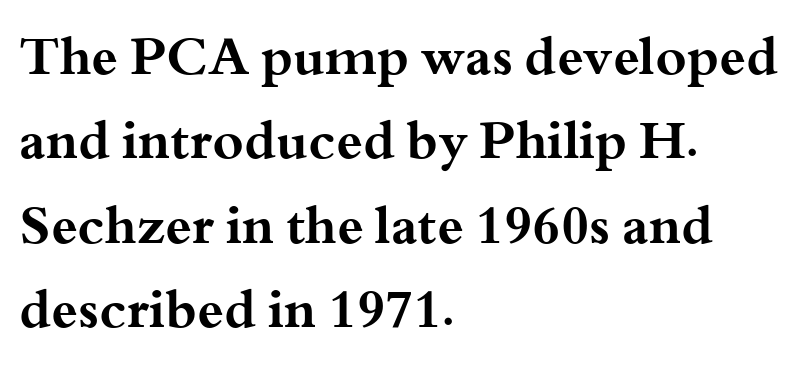
The image shows 53 px bold, wide serif type, upright; set left-aligned, normal line spacing (1.59x), normal letter spacing, not underlined; medium stroke contrast and a small x-height.
